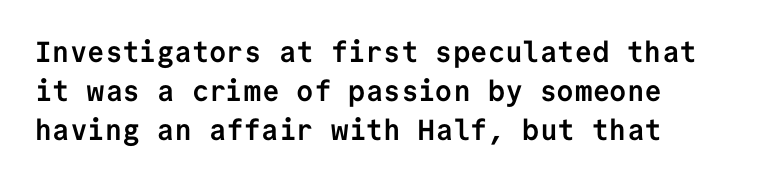
Layout note: lines flush left. The passage shown is typed in a monospace face where columns stay perfectly aligned. If you measured baseline to baseline, you'd find a middling distance. The baseline area is clear. Look at the tracking — it's just the regular setting, nothing added.
